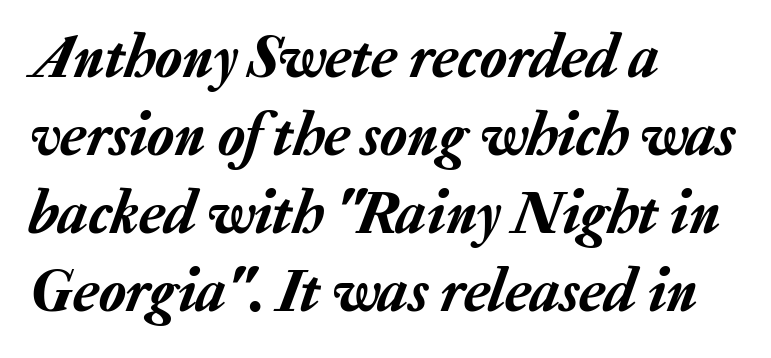
Evenly set lines give the paragraph a standard silhouette. The rendering uses natural spacing where letterforms have individual widths. A typesetter would mark this as italic. Beneath every word, the page is bare. Characters follow at the spacing the type designer built in. The setting favours the left margin, as ordinary paragraphs usually do.
